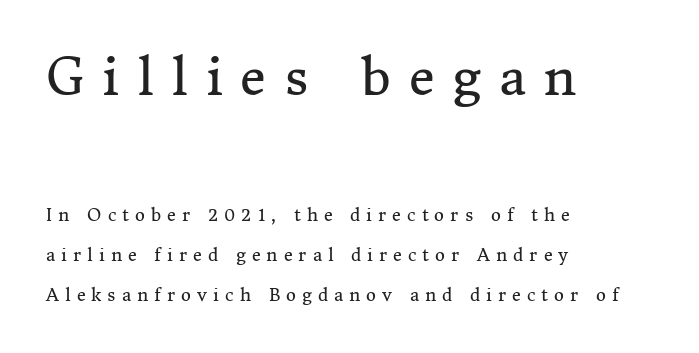
{"serif": "yes", "italic": "no", "bold": "no", "weight": "regular", "width": "normal", "stroke_contrast": "medium", "x_height": "medium", "monospaced": "no", "underline": "no", "align": "left", "line_spacing": "loose", "line_spacing_ratio": 2.36, "letter_spacing": "wide", "letter_spacing_em": 0.36, "larger_block": "first", "size_ratio": 2.94, "glyph_px": 50}
